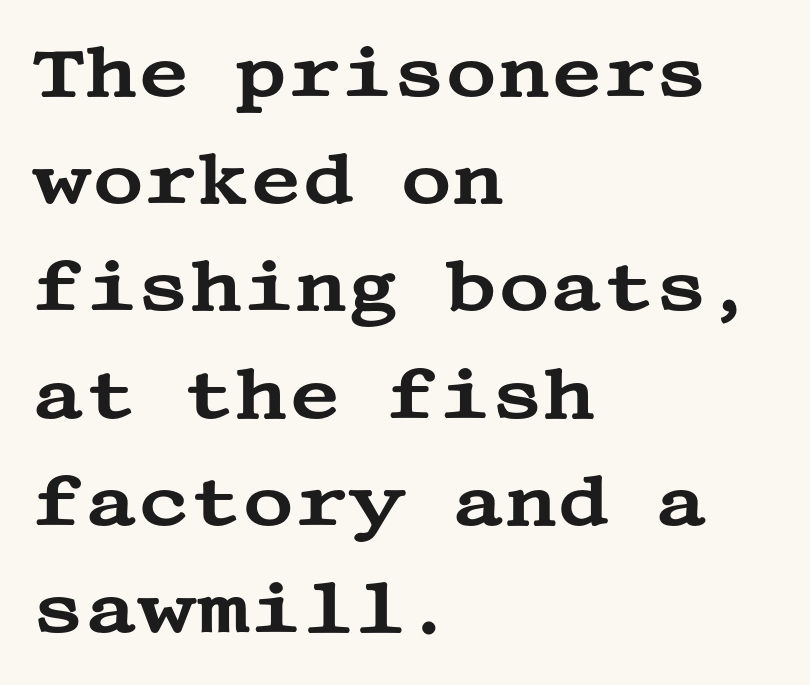
The image shows 71 px wide serif type, upright; set left-aligned, normal line spacing (1.51x), normal letter spacing, not underlined; medium stroke contrast and a large x-height.
